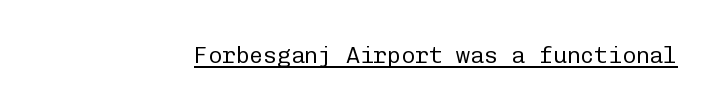
Q: Is the text bold? A: No.
Q: Is the text italic (slanted)? A: No, it is upright.
Q: Is the text underlined? A: Yes.
Q: Is the spacing between letters normal or unusually wide? A: Normal.
